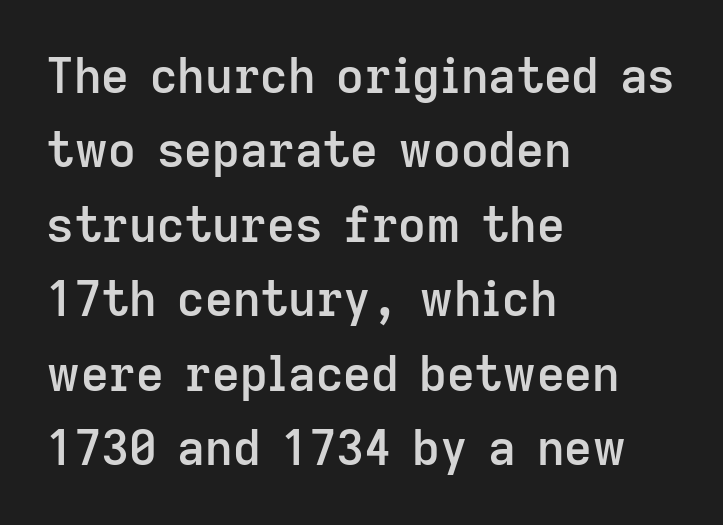
{"serif": "no", "italic": "no", "bold": "semi", "weight": "semibold", "width": "normal", "stroke_contrast": "low", "x_height": "medium", "monospaced": "no", "underline": "no", "align": "left", "line_spacing": "normal", "line_spacing_ratio": 1.55, "letter_spacing": "normal", "letter_spacing_em": 0.0, "glyph_px": 48}
